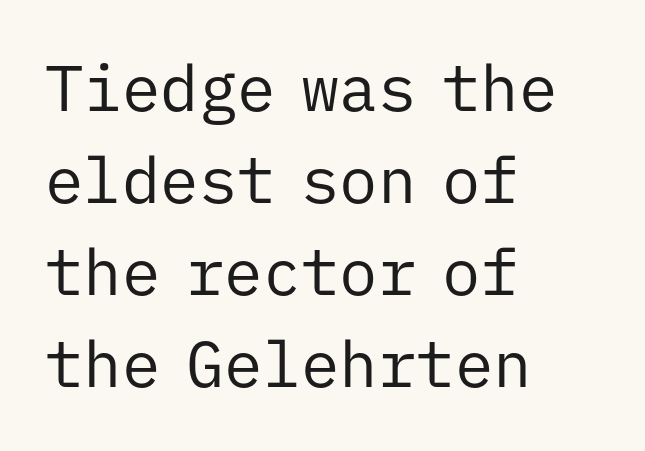
Q: Is the text bold? A: No.
Q: Is the text italic (slanted)? A: No, it is upright.
Q: Is the typeface a serif or a sans-serif typeface? A: Sans-serif.
Q: Is the text underlined? A: No.
Q: How is the paragraph aligned? A: Left-aligned.
Q: Is the spacing between letters normal or unusually wide? A: Normal.
Q: Is the spacing between lines tight, normal or loose? A: Normal.
Q: Width (condensed, normal, or wide)? A: Normal.
Q: Stroke contrast? A: Low.
Q: x-height? A: Medium.
Q: Monospaced? A: Yes.
